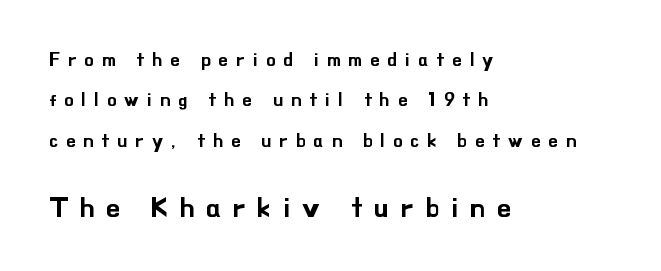
{"serif": "no", "italic": "no", "width": "normal", "stroke_contrast": "low", "x_height": "small", "monospaced": "no", "underline": "no", "align": "left", "line_spacing": "loose", "line_spacing_ratio": 2.13, "letter_spacing": "wide", "letter_spacing_em": 0.43, "larger_block": "second", "size_ratio": 1.47, "glyph_px": 28}
